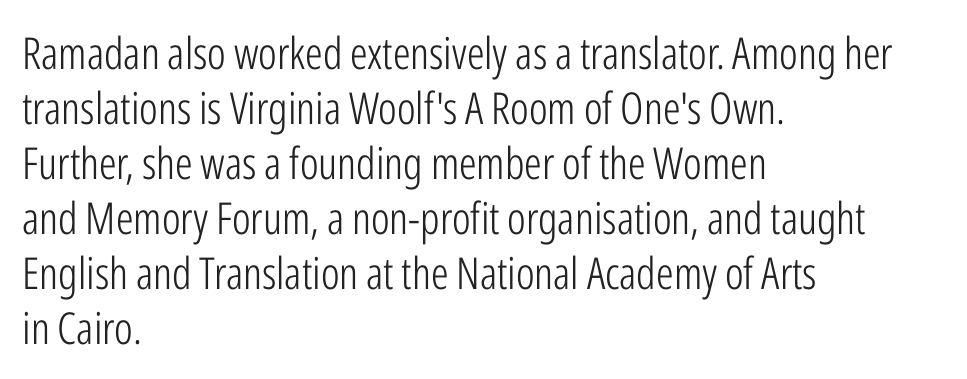
Q: Is the text bold? A: No.
Q: Is the text italic (slanted)? A: No, it is upright.
Q: Is the typeface a serif or a sans-serif typeface? A: Sans-serif.
Q: Is the text underlined? A: No.
Q: How is the paragraph aligned? A: Left-aligned.
Q: Is the spacing between letters normal or unusually wide? A: Normal.
Q: Is the spacing between lines tight, normal or loose? A: Normal.
Q: Width (condensed, normal, or wide)? A: Condensed.
Q: Stroke contrast? A: Low.
Q: x-height? A: Medium.
Q: Monospaced? A: No.
